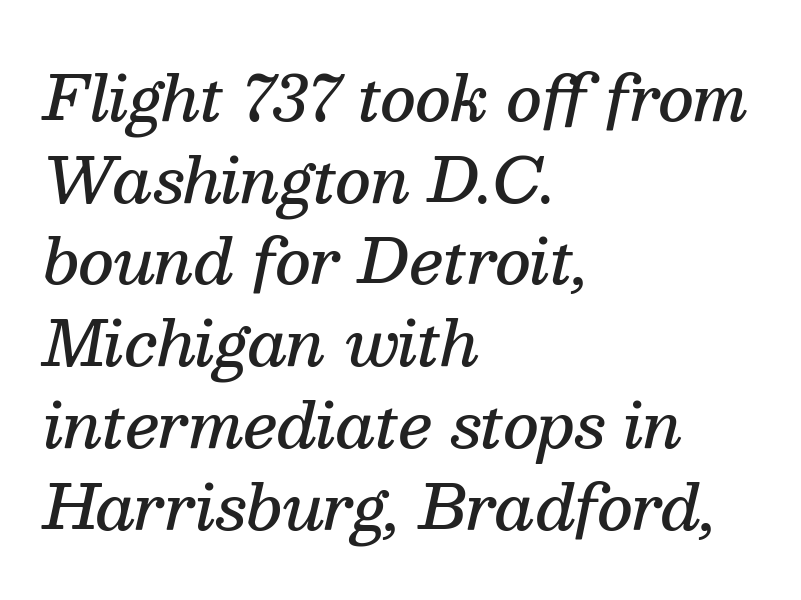
Q: Is the text bold? A: Semi-bold.
Q: Is the text italic (slanted)? A: Yes, it leans right by about 13 degrees.
Q: Is the typeface a serif or a sans-serif typeface? A: Serif.
Q: Is the text underlined? A: No.
Q: How is the paragraph aligned? A: Left-aligned.
Q: Is the spacing between letters normal or unusually wide? A: Normal.
Q: Is the spacing between lines tight, normal or loose? A: Normal.
Q: Width (condensed, normal, or wide)? A: Normal.
Q: Stroke contrast? A: Medium.
Q: x-height? A: Medium.
Q: Monospaced? A: No.
